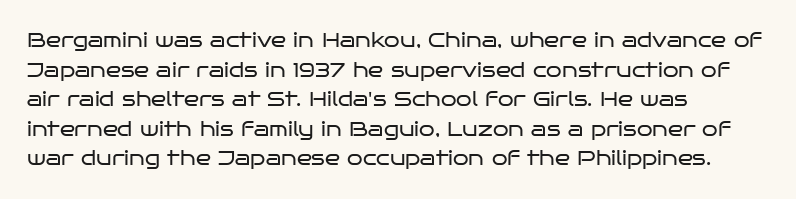
Q: Is the text bold? A: No.
Q: Is the text italic (slanted)? A: No, it is upright.
Q: Is the text underlined? A: No.
Q: How is the paragraph aligned? A: Left-aligned.
Q: Is the spacing between letters normal or unusually wide? A: Normal.
Q: Is the spacing between lines tight, normal or loose? A: Normal.
